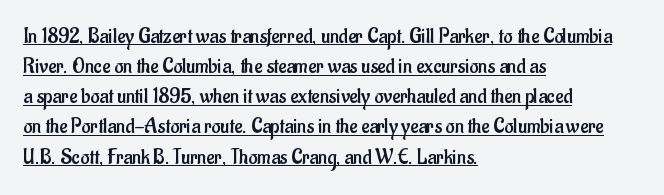
Q: Is the text bold? A: No.
Q: Is the text italic (slanted)? A: No, it is upright.
Q: Is the text underlined? A: Yes.
Q: How is the paragraph aligned? A: Left-aligned.
Q: Is the spacing between letters normal or unusually wide? A: Normal.
Q: Is the spacing between lines tight, normal or loose? A: Normal.
